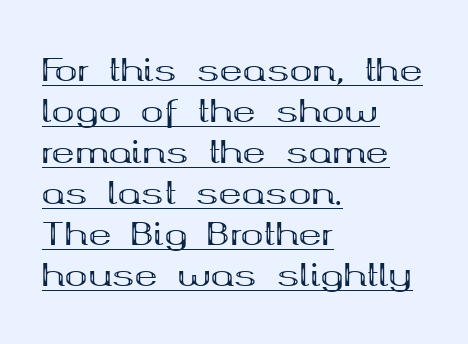
Does the type have serifs? Yes, each stem ends in a small foot. The designer left line spacing at the default. The lettering stays uniformly vertical, giving the passage a roman look. Character widths vary here, with narrow letters taking less room than wide ones.
